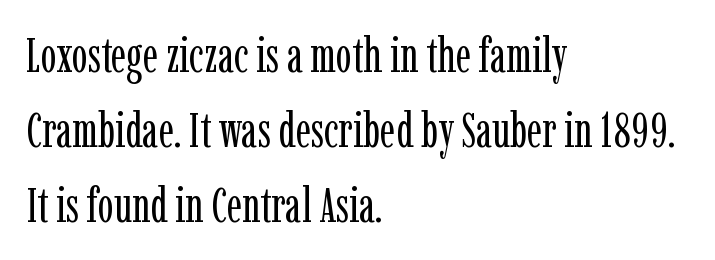
Q: Is the text bold? A: No.
Q: Is the text italic (slanted)? A: No, it is upright.
Q: Is the typeface a serif or a sans-serif typeface? A: Serif.
Q: Is the text underlined? A: No.
Q: How is the paragraph aligned? A: Left-aligned.
Q: Is the spacing between letters normal or unusually wide? A: Normal.
Q: Is the spacing between lines tight, normal or loose? A: Normal.
Q: Width (condensed, normal, or wide)? A: Condensed.
Q: Stroke contrast? A: Low.
Q: x-height? A: Medium.
Q: Monospaced? A: No.
